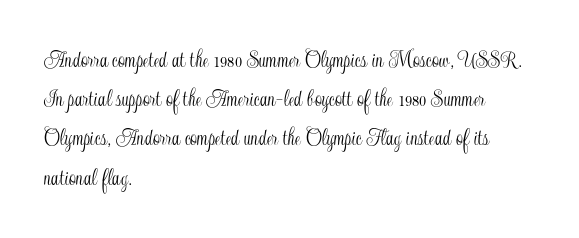
Q: Is the text italic (slanted)? A: Yes.
Q: Is the text underlined? A: No.
Q: How is the paragraph aligned? A: Left-aligned.
Q: Is the spacing between letters normal or unusually wide? A: Normal.
Q: Is the spacing between lines tight, normal or loose? A: Normal.
